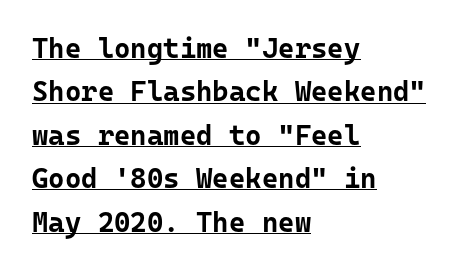
This rendering leaves character spacing at its baseline value. Normally led — the rows are evenly, conventionally spaced. The strokes are fattened all the way to bold. Each letter's strokes conclude bluntly, with no projecting serifs.
